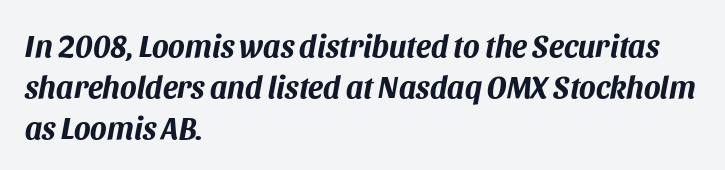
Quick note: interline space is typical. Strokes here are thick enough to call this a true bold. The typography opts for an oblique posture over an upright one. Is the block centered? No — it sits flush against the left margin. What stands out about the letter spacing? Nothing — it is the standard amount. Type without underlining.
